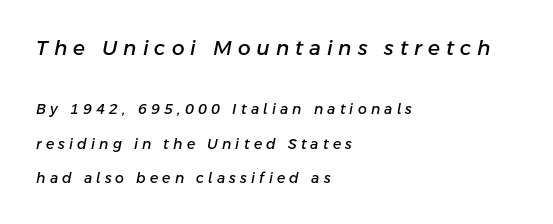
How are the letters spaced? Widely, with obvious added tracking. Anything drawn beneath the words? Only blank space. Bigger letters appear in the top chunk; the bottom chunk is reduced. Does the lettering tilt? It does — this is italic.
